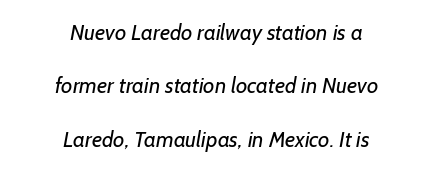
The image shows 22 px text type; set centered, loose line spacing (2.43x), normal letter spacing, not underlined.
